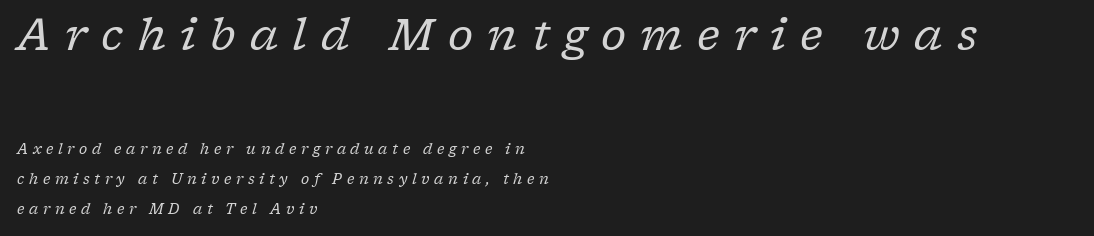
Honestly, there is no underline to notice here at all. This sample uses expanded letter spacing, leaving extra air between glyphs. The paragraph shown leans on its left margin. Which chunk is bigger? The first one — the top block dwarfs the bottom. The letterforms sit at book weight or below.
